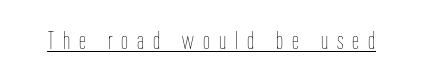
{"italic": "no", "bold": "no", "underline": "yes", "letter_spacing": "wide", "letter_spacing_em": 0.36, "glyph_px": 25}
